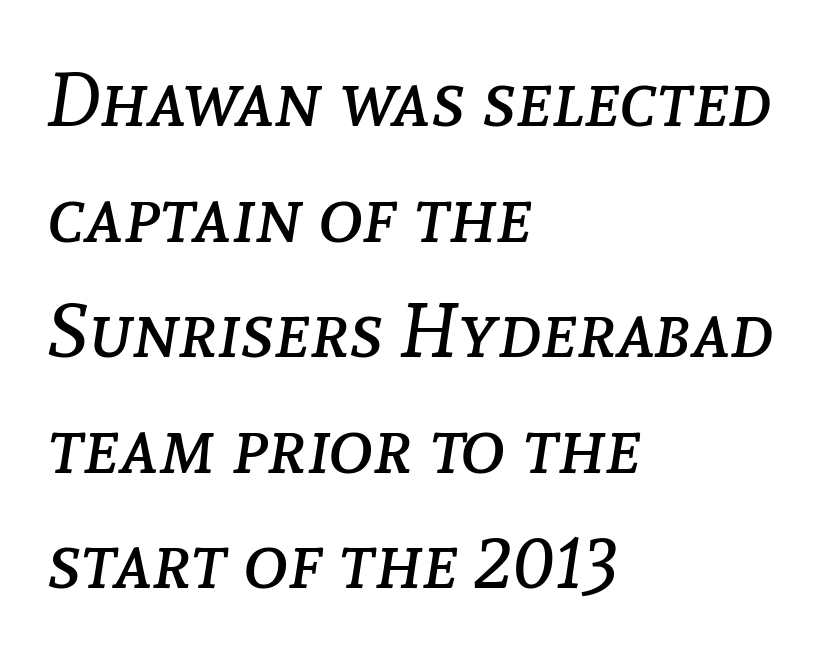
The image shows 76 px regular-weight type, italic (leaning right); set left-aligned, normal line spacing (1.52x), normal letter spacing, not underlined; low stroke contrast and a medium x-height.
